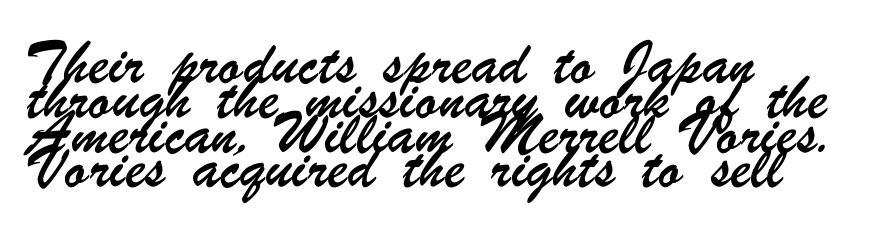
{"underline": "no", "align": "left", "line_spacing": "normal", "line_spacing_ratio": 1.29, "letter_spacing": "normal", "letter_spacing_em": 0.0, "glyph_px": 27}
